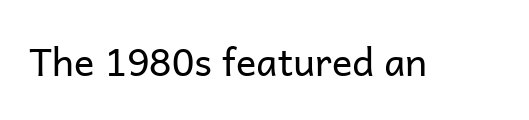
{"serif": "no", "italic": "no", "bold": "no", "weight": "regular", "width": "normal", "stroke_contrast": "low", "x_height": "medium", "monospaced": "no", "underline": "no", "letter_spacing": "normal", "letter_spacing_em": 0.0, "glyph_px": 38}
